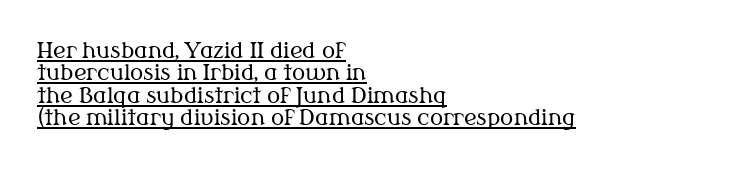
Q: Is the text bold? A: No.
Q: Is the text italic (slanted)? A: No, it is upright.
Q: Is the text underlined? A: Yes.
Q: How is the paragraph aligned? A: Left-aligned.
Q: Is the spacing between letters normal or unusually wide? A: Normal.
Q: Is the spacing between lines tight, normal or loose? A: Tight.
